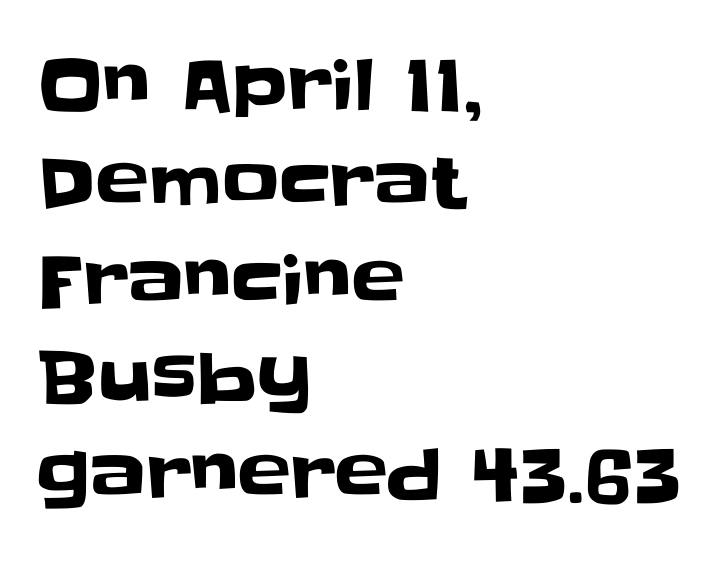
The image shows 71 px sans-serif type, upright; set left-aligned, normal line spacing (1.37x), normal letter spacing, not underlined; low stroke contrast and a large x-height.
